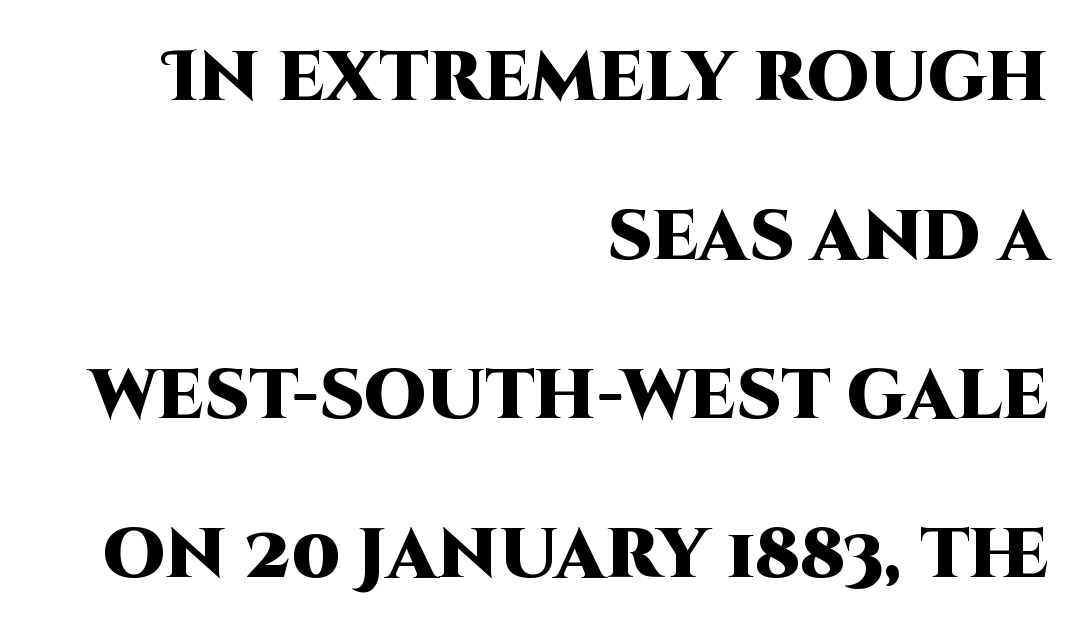
The image shows 70 px heavy sans-serif type, upright; set right-aligned, loose line spacing (2.27x), normal letter spacing, not underlined; high stroke contrast and a large x-height.
